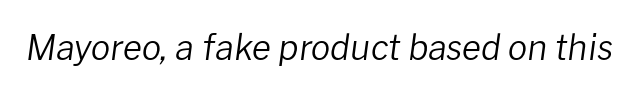
Q: Is the text bold? A: No.
Q: Is the text italic (slanted)? A: Yes, it leans right by about 8 degrees.
Q: Is the text underlined? A: No.
Q: Is the spacing between letters normal or unusually wide? A: Normal.
Q: Width (condensed, normal, or wide)? A: Normal.
Q: Stroke contrast? A: Low.
Q: x-height? A: Medium.
Q: Monospaced? A: No.
